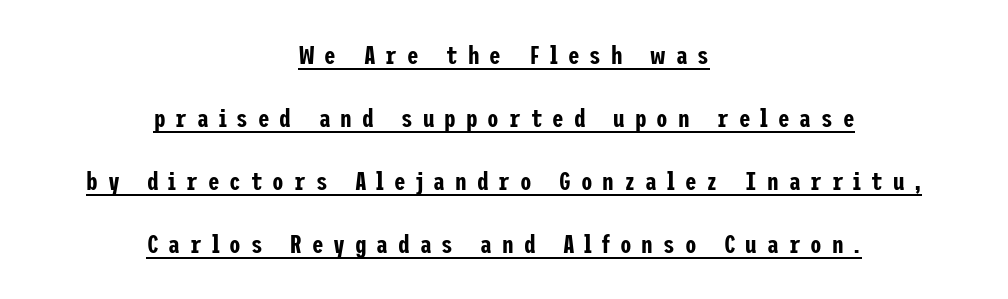
The image shows 26 px text type, upright; set centered, loose line spacing (2.42x), unusually wide letter spacing (+0.38 em), underlined.
